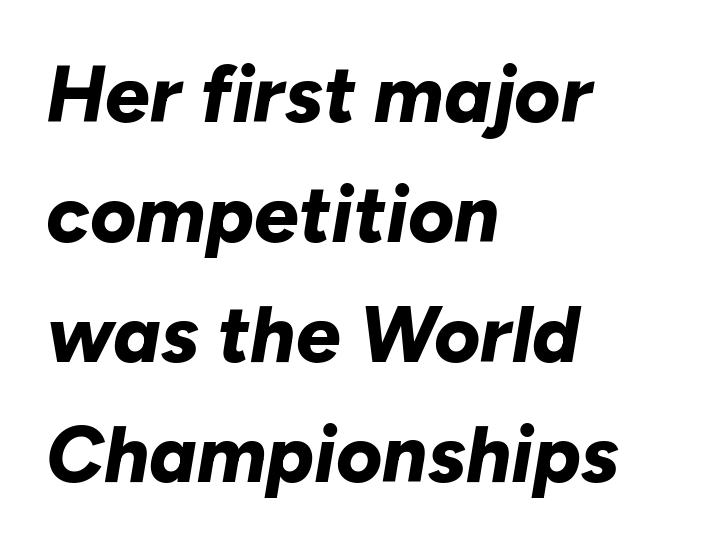
The image shows 79 px bold type, italic (leaning right); set left-aligned, normal line spacing (1.52x), normal letter spacing, not underlined; low stroke contrast and a medium x-height.
